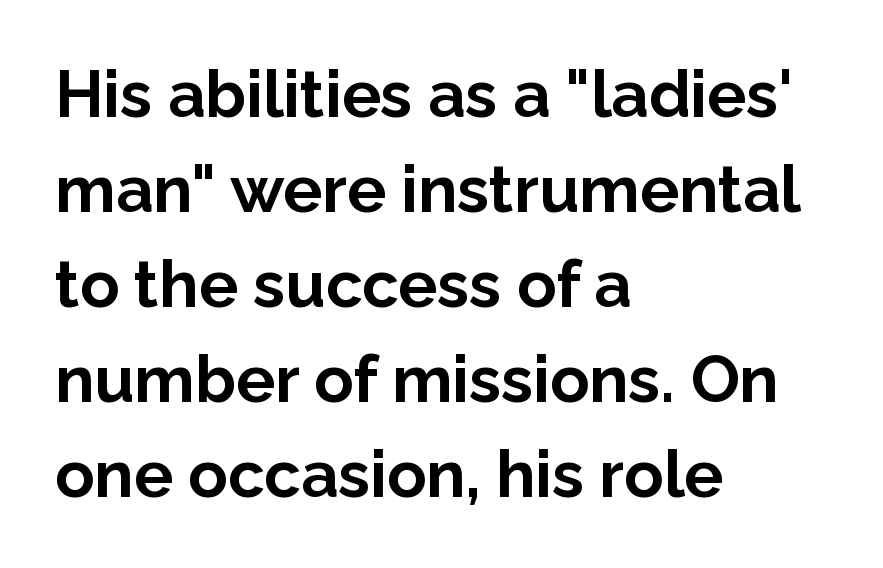
The image shows 65 px bold sans-serif type, upright; set left-aligned, normal line spacing (1.46x), normal letter spacing, not underlined; low stroke contrast and a medium x-height.
